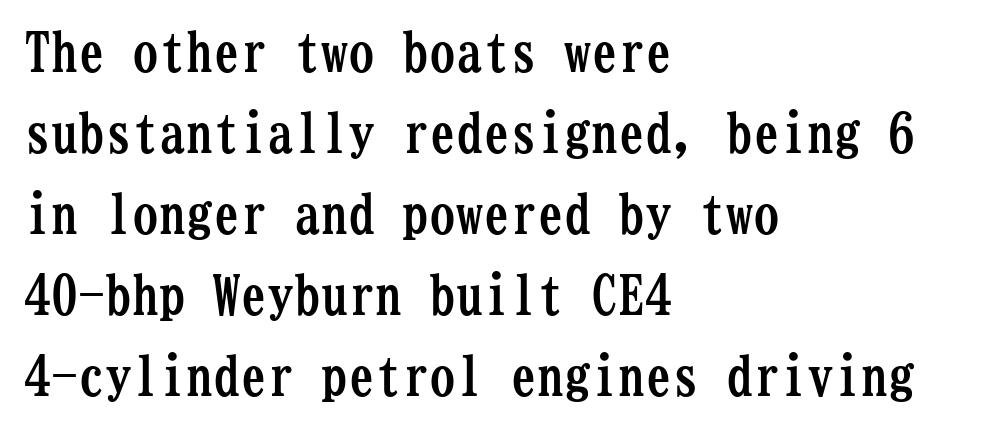
{"serif": "yes", "italic": "no", "bold": "yes", "weight": "semibold", "width": "condensed", "stroke_contrast": "low", "x_height": "medium", "monospaced": "yes", "underline": "no", "align": "left", "line_spacing": "normal", "line_spacing_ratio": 1.5, "letter_spacing": "normal", "letter_spacing_em": 0.0, "glyph_px": 54}
